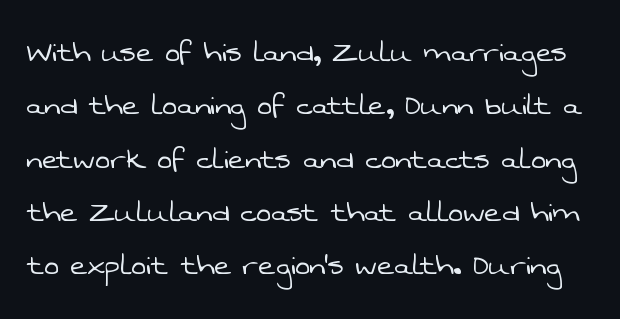
Compared with typical body copy, the letter spacing here is the same. The glyphs are unaccompanied by any horizontal stroke below them. The type family on display is of the sans-serif kind. The font is comparable to plain body text, perhaps lighter.
